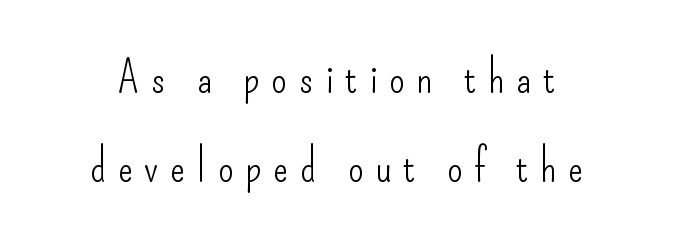
Plain, unruled lines of type. Rows of type keep a wide berth in the vertical direction. This is not heavy type; no bold has been used. The letters advance in unequal steps, a hallmark of proportional type. A sans-serif font was chosen for this passage. It's the straight-up-and-down kind of type.
